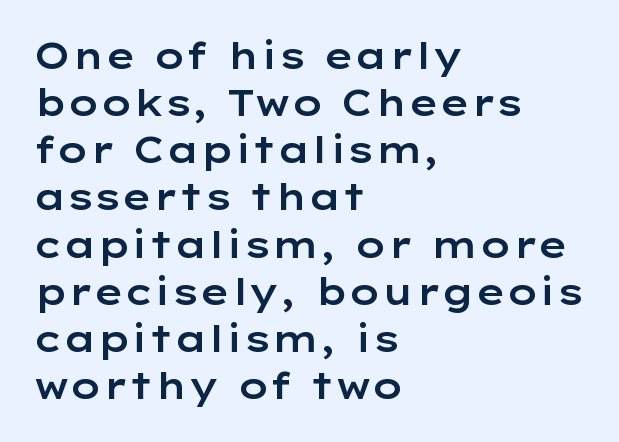
Q: Is the text italic (slanted)? A: No, it is upright.
Q: Is the typeface a serif or a sans-serif typeface? A: Sans-serif.
Q: Is the text underlined? A: No.
Q: How is the paragraph aligned? A: Left-aligned.
Q: Is the spacing between letters normal or unusually wide? A: Normal.
Q: Is the spacing between lines tight, normal or loose? A: Normal.
Q: Width (condensed, normal, or wide)? A: Wide.
Q: Stroke contrast? A: Low.
Q: x-height? A: Medium.
Q: Monospaced? A: No.
